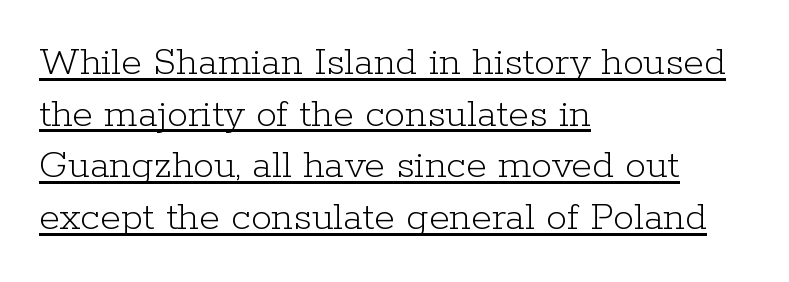
The image shows 42 px light serif type, upright; set left-aligned, line spacing 1.23x, normal letter spacing, underlined; low stroke contrast and a medium x-height.
